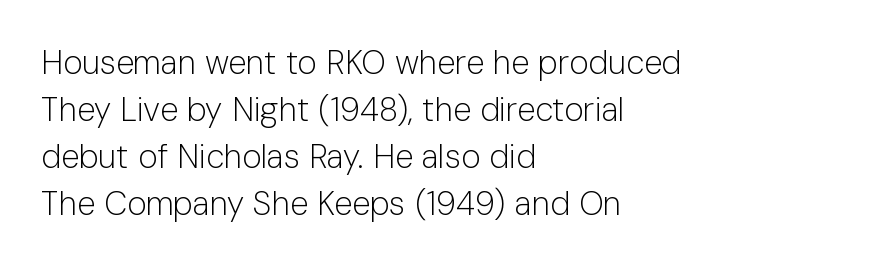
{"serif": "no", "italic": "no", "bold": "no", "weight": "light", "width": "normal", "stroke_contrast": "low", "x_height": "medium", "monospaced": "no", "underline": "no", "align": "left", "line_spacing": "normal", "line_spacing_ratio": 1.42, "letter_spacing": "normal", "letter_spacing_em": 0.0, "glyph_px": 33}
